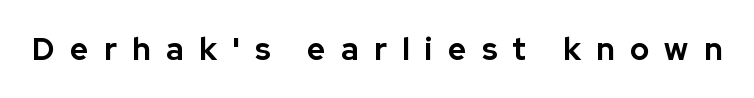
Unlike a traditional serif, this face leaves its strokes unadorned. The passage shown is typed in a proportional face where columns would drift. Rendered with straight, roman letterforms. On the weight axis this lands at bold, roughly 700. The space directly below the letters is spotless. Caption: expanded tracking, letters set apart.
